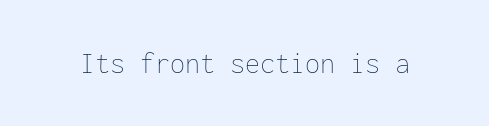
Italic: no, the glyphs are upright roman. Short note: letters normally spaced. Is the type heavy? It reads as light-to-regular instead. A typesetter would call this monospace, since all characters share one set width. Anything drawn beneath the words? Only blank space.
